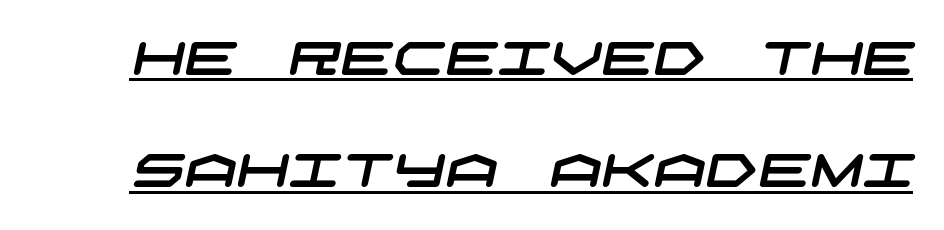
Observe the absence of serifs on each vertical stroke in this sample. A baseline rule has been typeset under these characters. The horizontal fit of the characters is conventional and even. These lines stand farther apart than default settings would place them.
